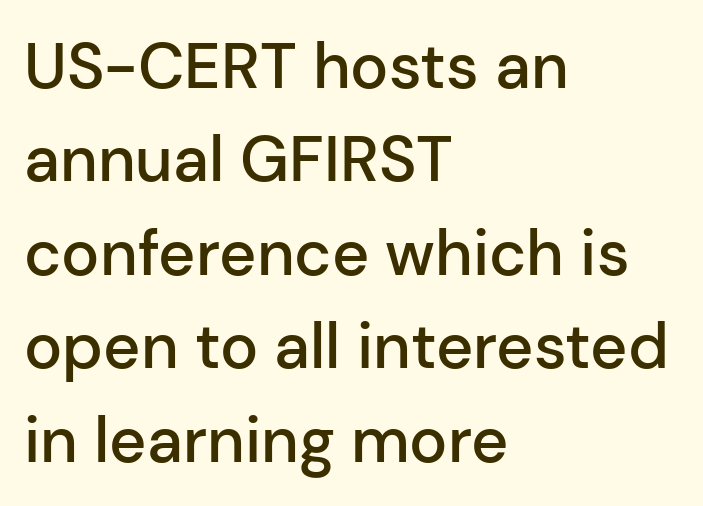
Evenly set lines give the paragraph a standard silhouette. Think of a printed novel: that variable character pitch is what you see here. Semibold letterforms, between regular and bold. The gaps between neighbouring characters are ordinary and unremarkable. The lettering holds an erect, upright posture throughout. Clear beneath every line of the passage.
